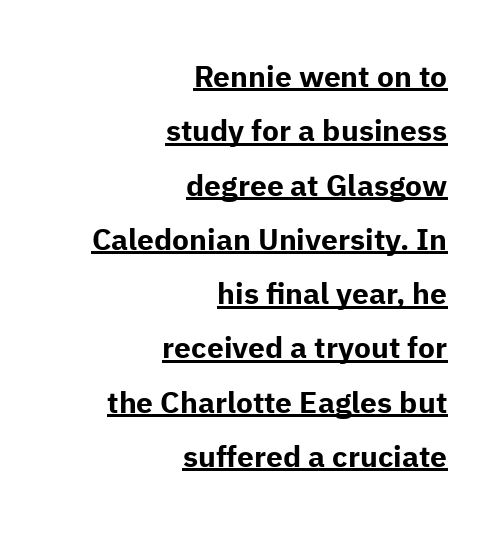
The image shows 30 px bold sans-serif type, upright; set right-aligned, line spacing 1.81x, normal letter spacing, underlined; low stroke contrast and a medium x-height.
